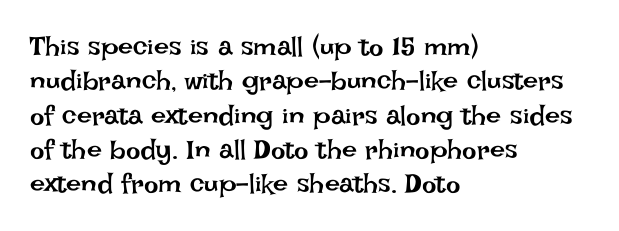
The image shows 27 px text type, upright; set left-aligned, normal line spacing (1.27x), normal letter spacing, not underlined.
